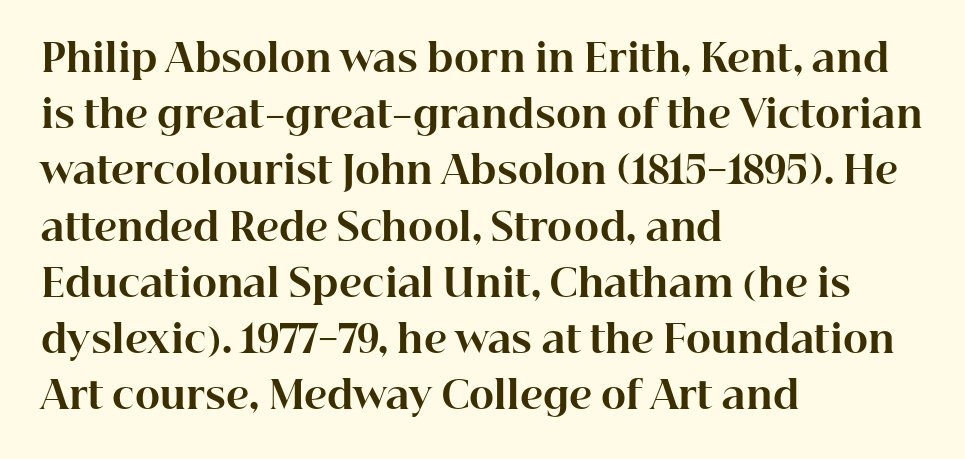
The strokes are fattened all the way to bold. The tracking reads as untouched default to a designer's eye. A typesetter would label this face a serif. The specimen omits any rule beneath the text block's lines. One-word summary of the alignment: left.
